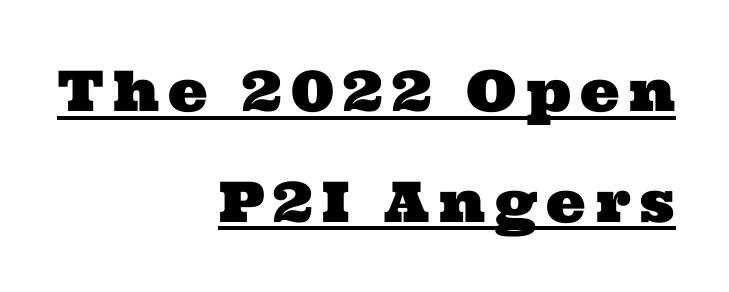
{"serif": "yes", "width": "wide", "stroke_contrast": "medium", "x_height": "medium", "monospaced": "no", "underline": "yes", "align": "right", "line_spacing": "loose", "line_spacing_ratio": 1.98, "glyph_px": 56}
